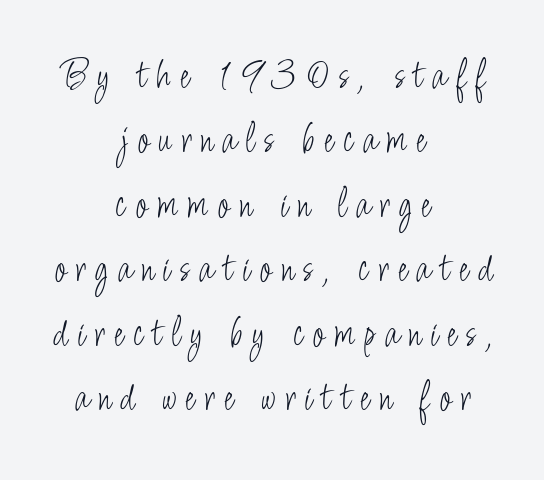
The letters are spread apart with noticeably loose tracking. Compared with a typical body face, this is equally light or lighter still. The face used here is proportionally spaced, like ordinary book or web type. Just letters on the line, the space beneath them empty. Horizontal alignment here is central, giving a formal, balanced look.
